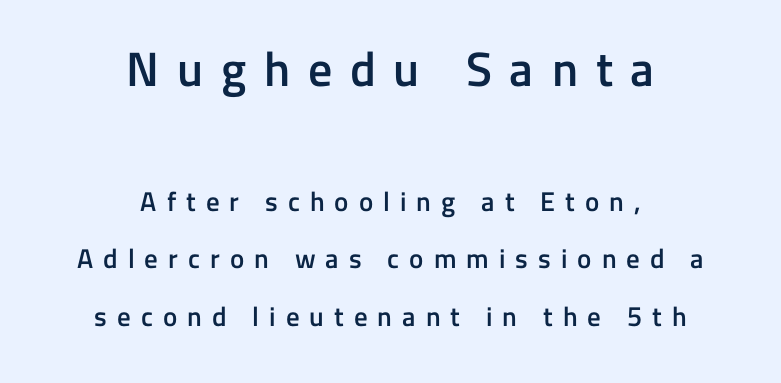
Q: Is the text bold? A: Semi-bold.
Q: Is the text italic (slanted)? A: No, it is upright.
Q: Is the typeface a serif or a sans-serif typeface? A: Sans-serif.
Q: Is the text underlined? A: No.
Q: How is the paragraph aligned? A: Centered.
Q: Is the spacing between letters normal or unusually wide? A: Unusually wide.
Q: Is the spacing between lines tight, normal or loose? A: Loose.
Q: Which block of text is set in a larger size, the first (top) or the second (bottom)? A: The first (top) one.
Q: Width (condensed, normal, or wide)? A: Normal.
Q: Stroke contrast? A: Low.
Q: x-height? A: Medium.
Q: Monospaced? A: No.
